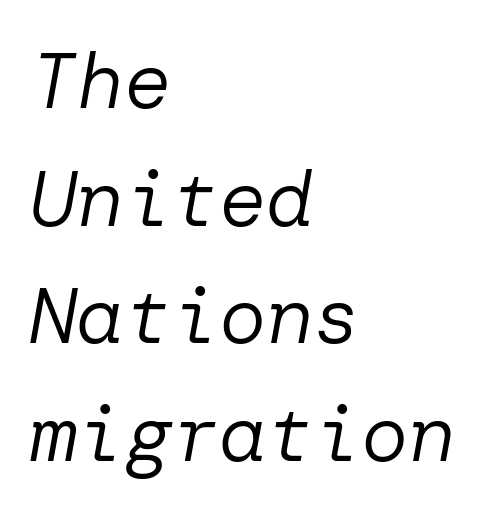
{"italic": "yes", "lean": "right", "slant_degrees": 10, "bold": "no", "weight": "regular", "width": "normal", "stroke_contrast": "low", "x_height": "medium", "underline": "no", "align": "left", "line_spacing": "normal", "line_spacing_ratio": 1.49, "letter_spacing": "normal", "letter_spacing_em": 0.0, "glyph_px": 79}
